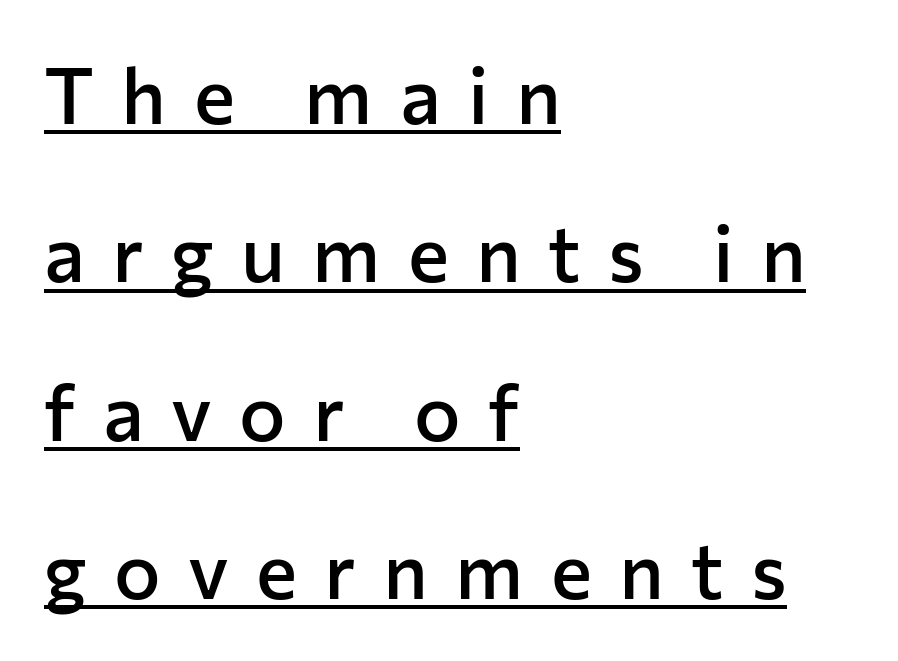
The typography opts for an upright posture over an oblique one. The specimen includes a rule beneath the text block's lines. Letterform terminals end flat and unadorned throughout the passage. The letters advance in unequal steps, a hallmark of proportional type. All the whitespace from short lines collects on the right.
